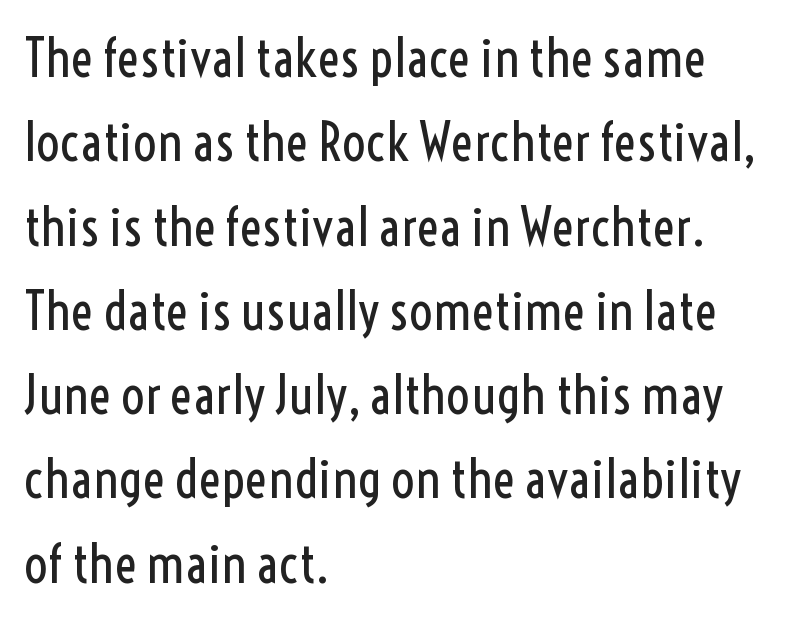
The image shows 53 px regular-weight, condensed sans-serif type, upright; set left-aligned, normal line spacing (1.59x), normal letter spacing, not underlined; a medium x-height.
